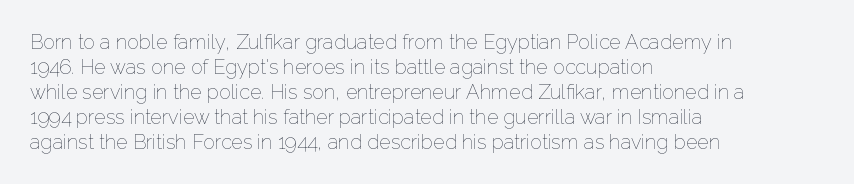
Q: Is the text bold? A: No.
Q: Is the text italic (slanted)? A: No, it is upright.
Q: Is the text underlined? A: No.
Q: How is the paragraph aligned? A: Left-aligned.
Q: Is the spacing between letters normal or unusually wide? A: Normal.
Q: Is the spacing between lines tight, normal or loose? A: Normal.
